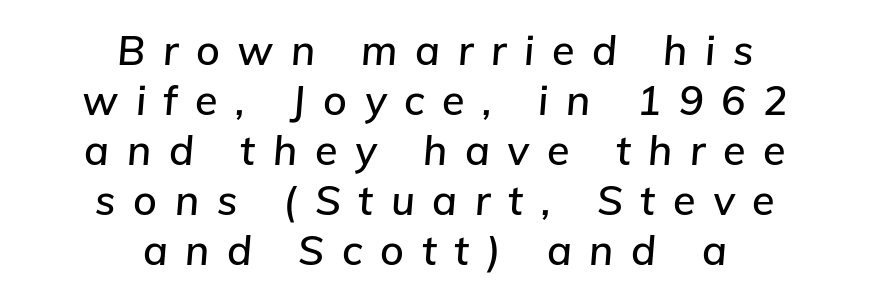
Emphasis-style slanted type is in use. Only glyphs here, with clear space below each row. This sample is center-justified, so both line endings float freely. Do the characters align in a grid? No, the font is proportional. Someone cranked the tracking dial way up on this one.
